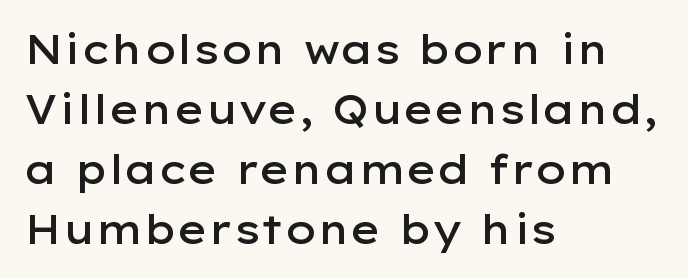
The image shows 40 px semibold, wide sans-serif type, upright; set left-aligned, normal line spacing (1.5x), normal letter spacing, not underlined; low stroke contrast and a medium x-height.
